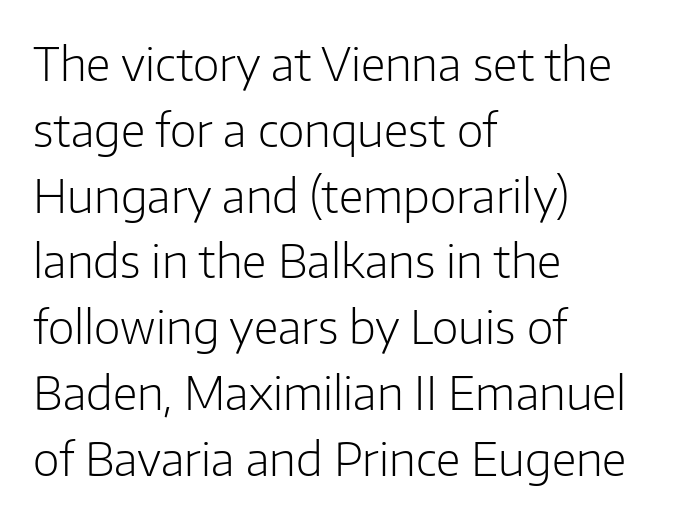
The image shows 46 px light sans-serif type, upright; set left-aligned, normal line spacing (1.43x), normal letter spacing, not underlined; low stroke contrast and a medium x-height.
